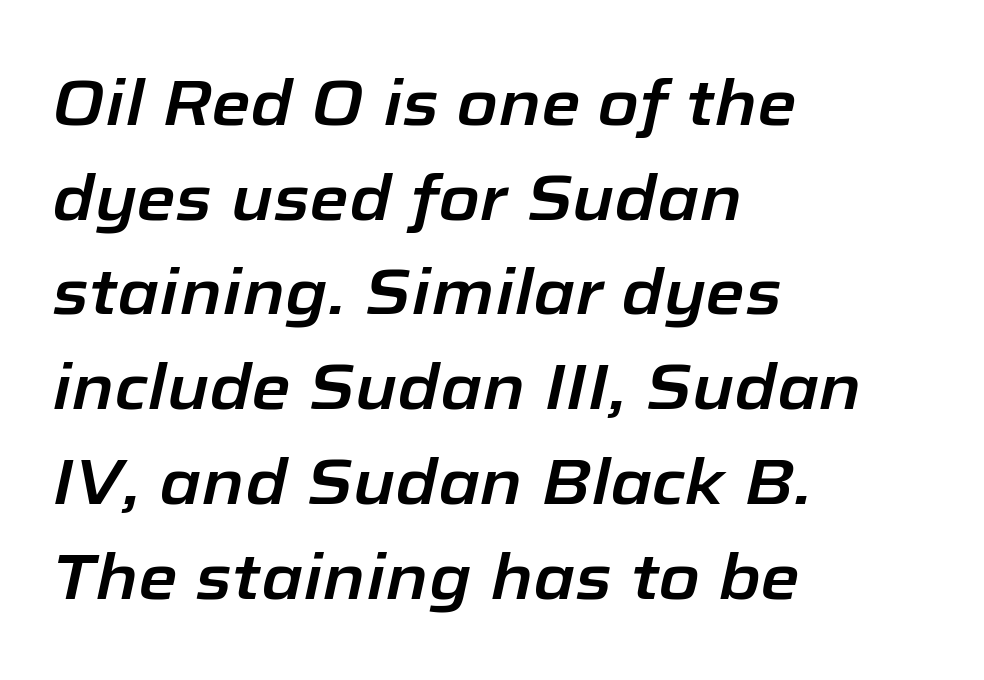
Line starts are locked; line ends wander. Tracking here is standard; glyphs follow each other at the usual distance. Each letter keeps its own natural width here, so spacing adapts to shape. A typesetter would call this leading conventional body-copy spacing.
